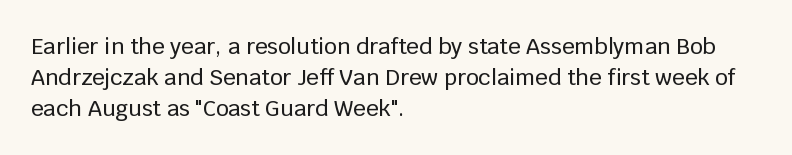
Q: Is the text italic (slanted)? A: No, it is upright.
Q: Is the text underlined? A: No.
Q: How is the paragraph aligned? A: Left-aligned.
Q: Is the spacing between letters normal or unusually wide? A: Normal.
Q: Is the spacing between lines tight, normal or loose? A: Normal.
